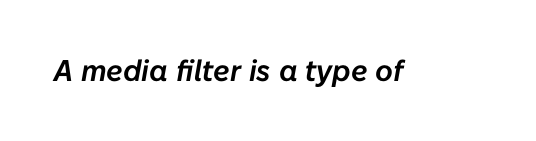
{"italic": "yes", "lean": "right", "slant_degrees": 10, "width": "normal", "stroke_contrast": "low", "x_height": "medium", "monospaced": "no", "underline": "no", "letter_spacing": "normal", "letter_spacing_em": 0.0, "glyph_px": 30}
